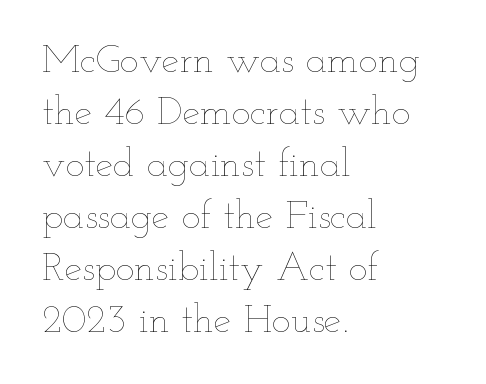
Each line starts at the same left margin while the right side varies. Check the space under the baseline: it is left empty. The font's upright variant was chosen for this text. Each stroke keeps to a modest, everyday thickness or less. Leading: standard.
